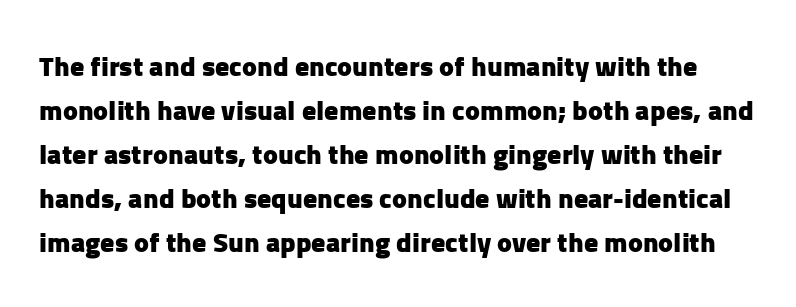
Q: Is the text bold? A: Yes.
Q: Is the text italic (slanted)? A: No, it is upright.
Q: Is the typeface a serif or a sans-serif typeface? A: Sans-serif.
Q: Is the text underlined? A: No.
Q: Is the spacing between letters normal or unusually wide? A: Normal.
Q: Is the spacing between lines tight, normal or loose? A: Normal.
Q: Width (condensed, normal, or wide)? A: Normal.
Q: Stroke contrast? A: Low.
Q: x-height? A: Medium.
Q: Monospaced? A: No.
